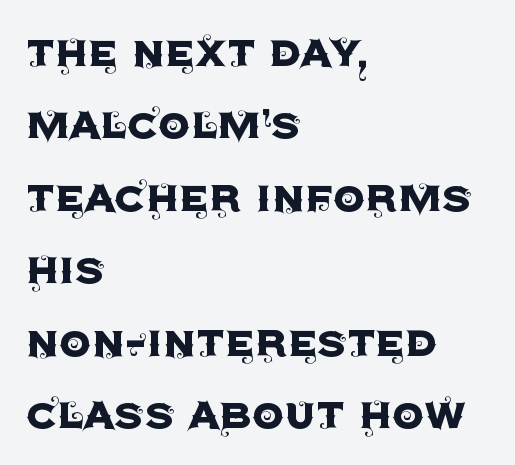
The image shows 51 px sans-serif type, upright; set left-aligned, normal line spacing (1.42x), normal letter spacing, not underlined; a large x-height.
